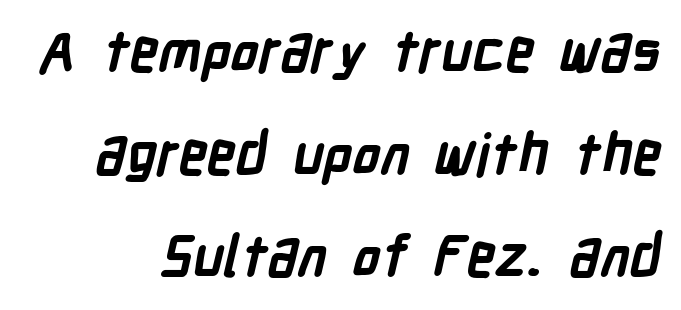
Q: Is the text bold? A: Yes.
Q: Is the typeface a serif or a sans-serif typeface? A: Sans-serif.
Q: Is the text underlined? A: No.
Q: Is the spacing between letters normal or unusually wide? A: Normal.
Q: Width (condensed, normal, or wide)? A: Condensed.
Q: Stroke contrast? A: Low.
Q: x-height? A: Medium.
Q: Monospaced? A: No.
